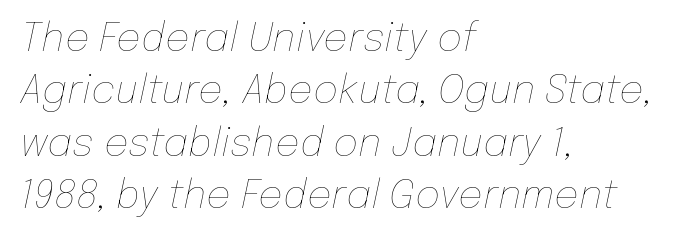
The image shows 39 px thin type, italic (leaning right); set left-aligned, normal line spacing (1.34x), normal letter spacing, not underlined; low stroke contrast and a medium x-height.
